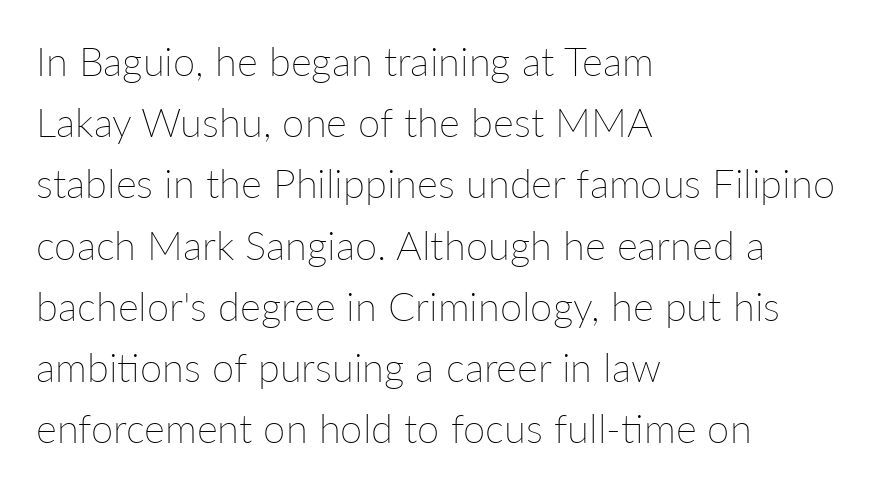
{"italic": "no", "bold": "no", "weight": "thin", "width": "normal", "stroke_contrast": "low", "x_height": "medium", "monospaced": "no", "underline": "no", "align": "left", "line_spacing": "normal", "line_spacing_ratio": 1.53, "letter_spacing": "normal", "letter_spacing_em": 0.0, "glyph_px": 40}
